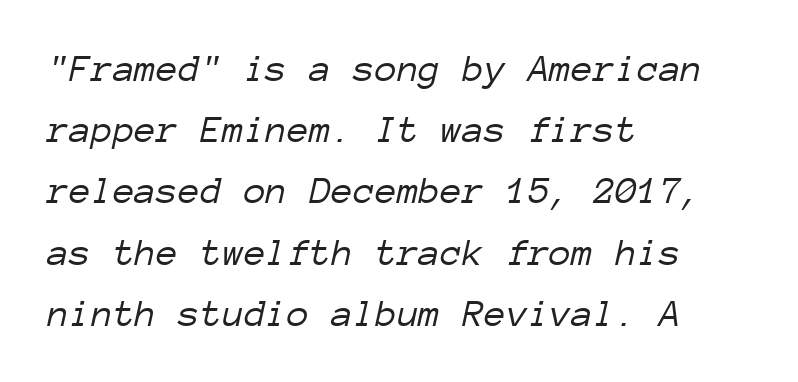
{"italic": "yes", "lean": "right", "slant_degrees": 12, "bold": "no", "weight": "light", "width": "normal", "stroke_contrast": "low", "x_height": "medium", "monospaced": "yes", "underline": "no", "align": "left", "line_spacing": "normal", "line_spacing_ratio": 1.53, "letter_spacing": "normal", "letter_spacing_em": 0.0, "glyph_px": 40}
